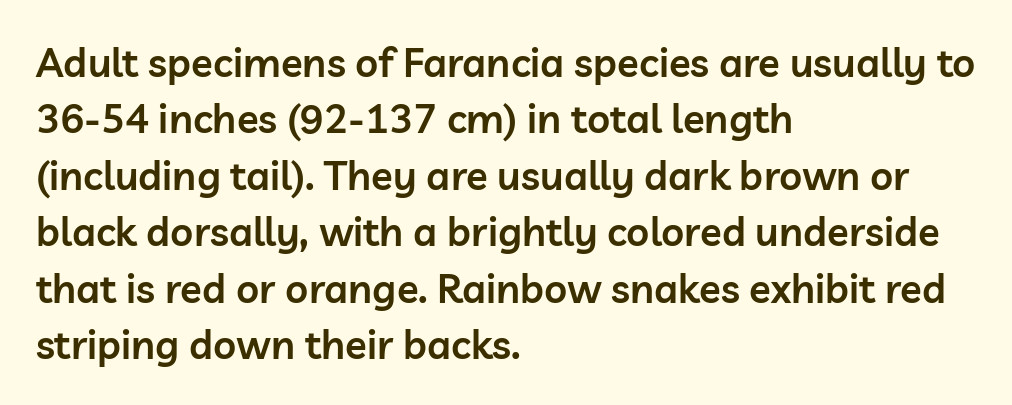
The image shows 40 px semibold sans-serif type, upright; set left-aligned, normal line spacing (1.41x), normal letter spacing, not underlined; low stroke contrast and a medium x-height.
